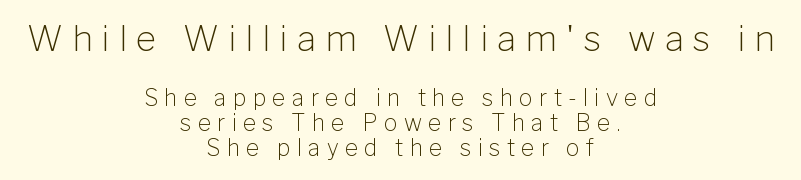
The image shows 35 px light sans-serif type, upright; set centered, tight line spacing (1.09x), unusually wide letter spacing (+0.27 em), not underlined; the first (top) block is 1.52x larger; low stroke contrast and a medium x-height.
